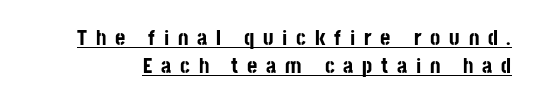
Q: Is the text bold? A: Yes.
Q: Is the text italic (slanted)? A: No, it is upright.
Q: Is the text underlined? A: Yes.
Q: Is the spacing between letters normal or unusually wide? A: Unusually wide.
Q: Is the spacing between lines tight, normal or loose? A: Normal.
